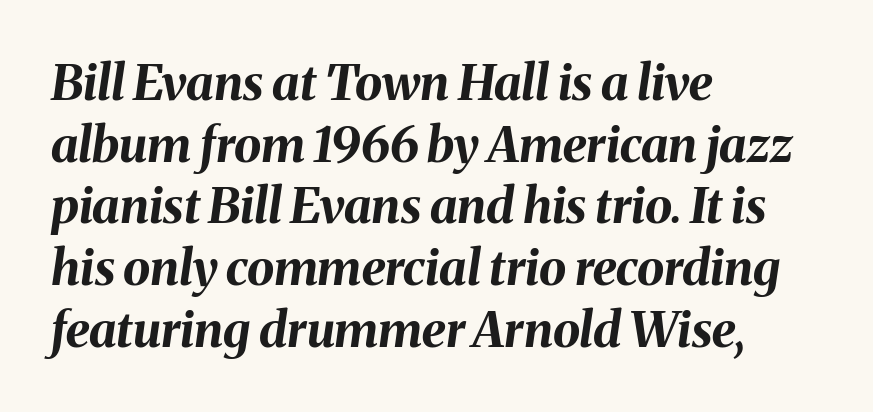
{"italic": "yes", "lean": "right", "slant_degrees": 8, "bold": "yes", "weight": "bold", "width": "normal", "stroke_contrast": "medium", "x_height": "medium", "monospaced": "no", "underline": "no", "align": "left", "line_spacing": "normal", "line_spacing_ratio": 1.26, "letter_spacing": "normal", "letter_spacing_em": 0.0, "glyph_px": 49}
